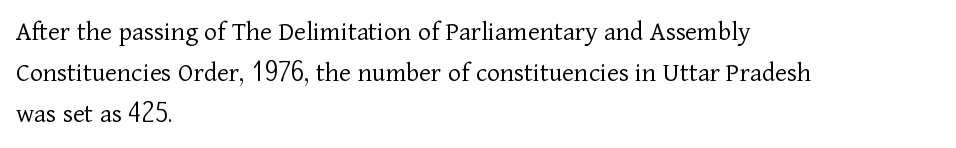
The image shows 28 px light serif type, upright; set left-aligned, normal line spacing (1.47x), normal letter spacing, not underlined; low stroke contrast and a medium x-height.
